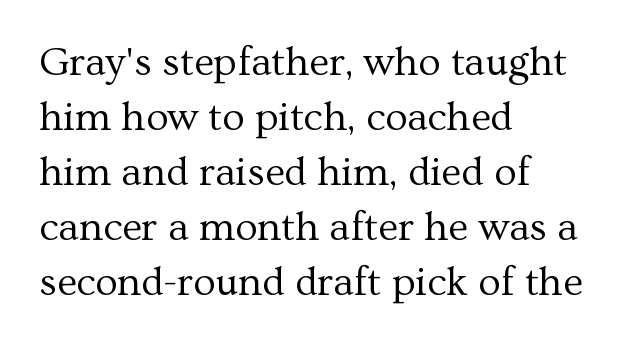
The passage shown has conventional tracking throughout. The strip under each line holds only bare page. Layout note: lines flush left. Serifs: yes, visible at the terminals of the letterforms. Here the designer chose a conventional face with non-uniform glyph widths. Quick note: not italic, upright.
